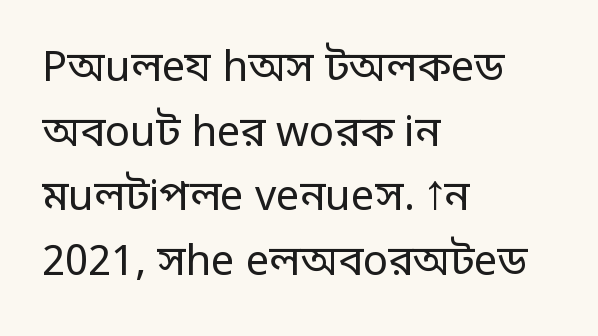
The image shows 42 px regular-weight sans-serif type, upright; set left-aligned, normal line spacing (1.54x), normal letter spacing, not underlined; low stroke contrast and a large x-height.
